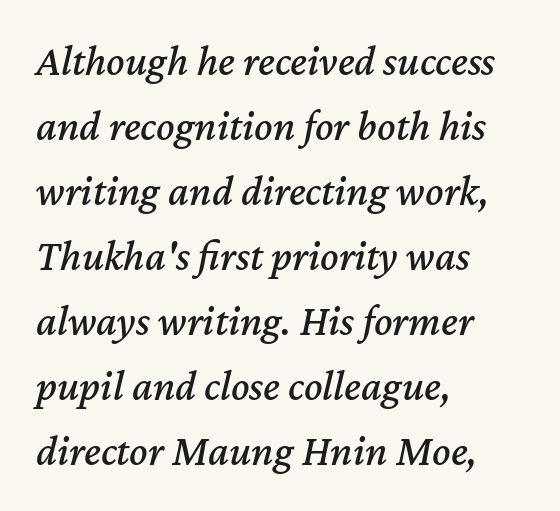
{"italic": "yes", "lean": "right", "slant_degrees": 12, "width": "normal", "stroke_contrast": "medium", "x_height": "medium", "monospaced": "no", "underline": "no", "align": "left", "line_spacing": "normal", "line_spacing_ratio": 1.51, "letter_spacing": "normal", "letter_spacing_em": 0.0, "glyph_px": 43}
